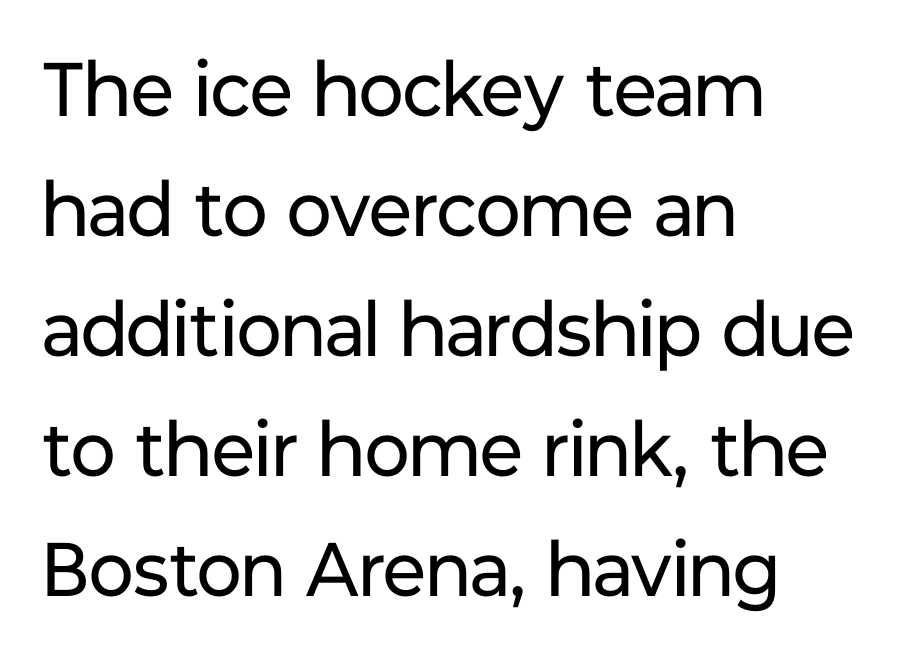
{"serif": "no", "italic": "no", "bold": "no", "weight": "regular", "width": "normal", "stroke_contrast": "low", "x_height": "medium", "monospaced": "no", "underline": "no", "align": "left", "line_spacing": "normal", "line_spacing_ratio": 1.58, "letter_spacing": "normal", "letter_spacing_em": 0.0, "glyph_px": 76}
